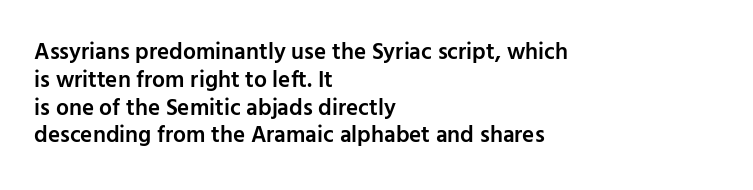
Q: Is the text bold? A: Semi-bold.
Q: Is the text italic (slanted)? A: No, it is upright.
Q: Is the text underlined? A: No.
Q: How is the paragraph aligned? A: Left-aligned.
Q: Is the spacing between letters normal or unusually wide? A: Normal.
